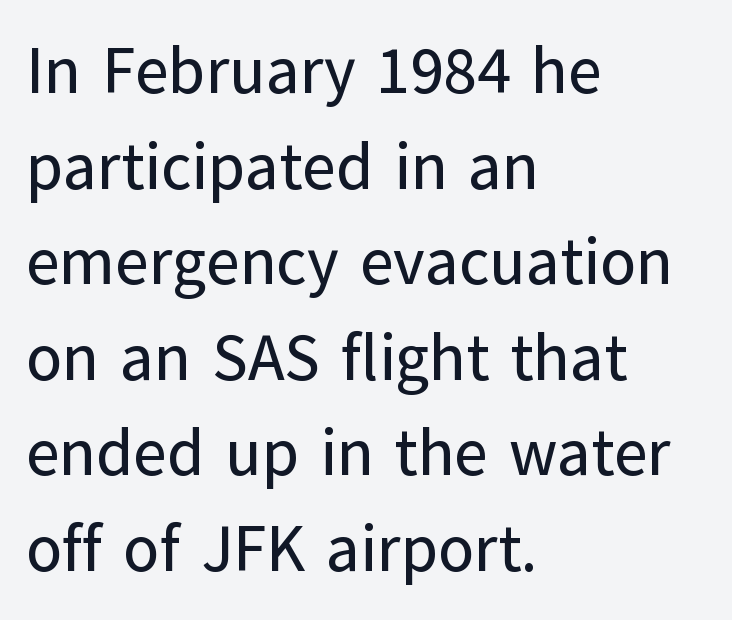
Font category for this specimen: sans-serif. Caption: standard tracking, unaltered. The rendering uses natural spacing where letterforms have individual widths. This block has exactly the height ordinary leading produces. The text block is weighted toward the left margin, trailing off unevenly rightward.
